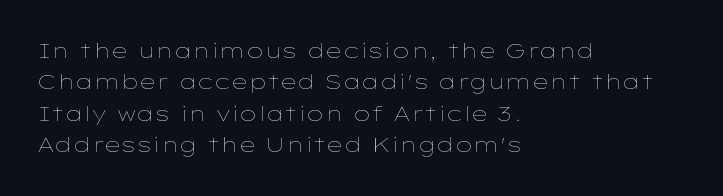
Q: Is the text bold? A: No.
Q: Is the text italic (slanted)? A: No, it is upright.
Q: Is the text underlined? A: No.
Q: How is the paragraph aligned? A: Left-aligned.
Q: Is the spacing between letters normal or unusually wide? A: Normal.
Q: Is the spacing between lines tight, normal or loose? A: Normal.
